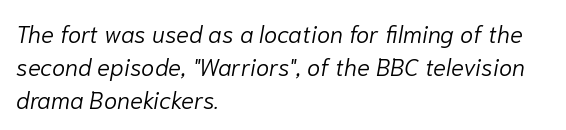
Q: Is the text bold? A: No.
Q: Is the text italic (slanted)? A: Yes, it leans right by about 10 degrees.
Q: Is the text underlined? A: No.
Q: How is the paragraph aligned? A: Left-aligned.
Q: Is the spacing between letters normal or unusually wide? A: Normal.
Q: Is the spacing between lines tight, normal or loose? A: Normal.
